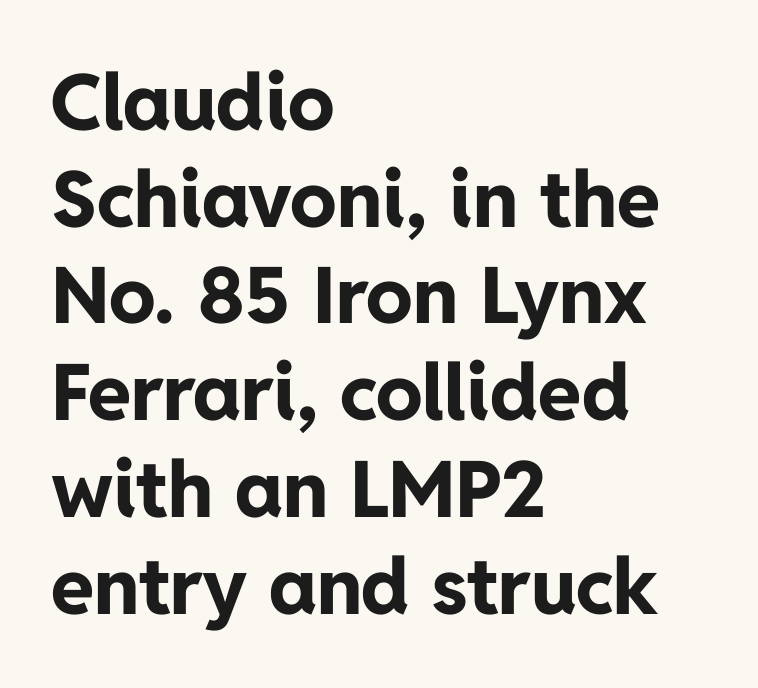
The image shows 78 px bold sans-serif type, upright; set left-aligned, line spacing 1.24x, normal letter spacing, not underlined; low stroke contrast and a medium x-height.
